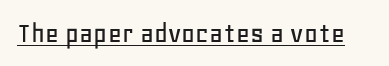
These lines are rendered in a variable-pitch font. Honestly, the letter spacing is just normal — you wouldn't notice it. Underline: present. Do the letters lean? They stand straight. Are there feet on the stems? There aren't — it's a sans.
